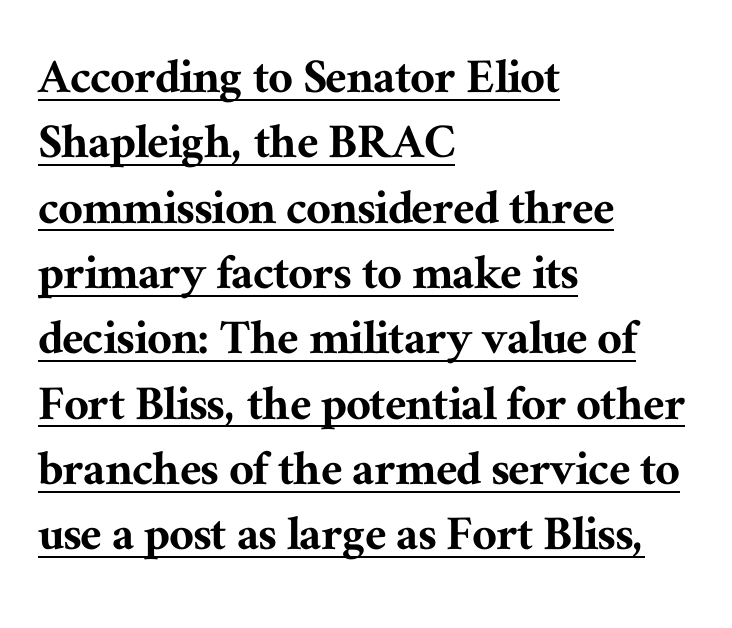
{"serif": "yes", "italic": "no", "width": "normal", "stroke_contrast": "medium", "x_height": "medium", "monospaced": "no", "underline": "yes", "align": "left", "line_spacing_ratio": 1.21, "letter_spacing": "normal", "letter_spacing_em": 0.0, "glyph_px": 54}
